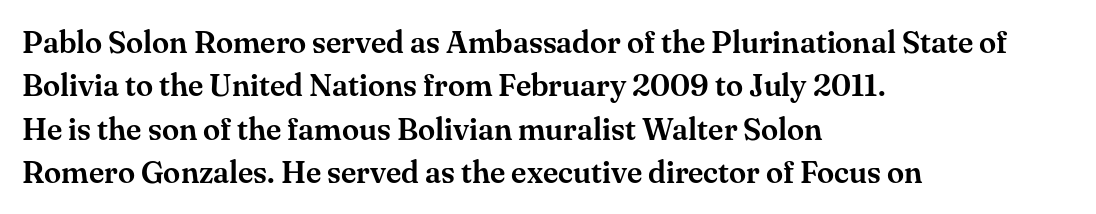
The image shows 31 px serif type, upright; set left-aligned, normal line spacing (1.4x), normal letter spacing, not underlined; medium stroke contrast and a small x-height.
